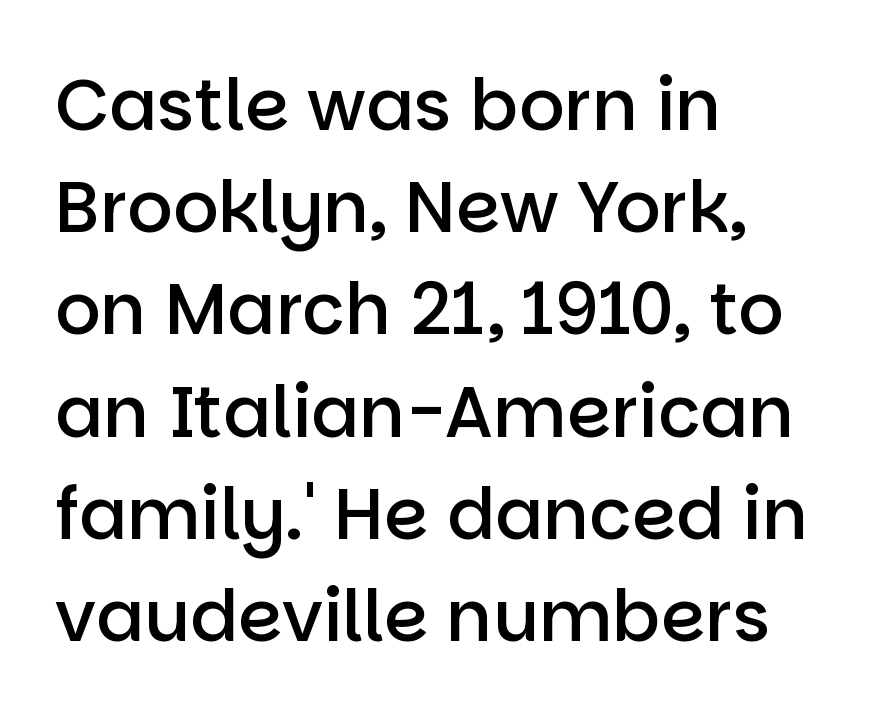
The image shows 71 px semibold sans-serif type, upright; set left-aligned, normal line spacing (1.44x), normal letter spacing, not underlined; low stroke contrast and a large x-height.
